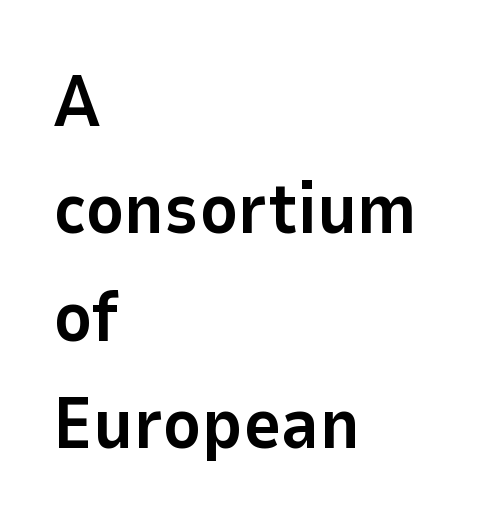
The image shows 72 px bold sans-serif type, upright; set left-aligned, normal line spacing (1.49x), normal letter spacing, not underlined; low stroke contrast and a medium x-height.
